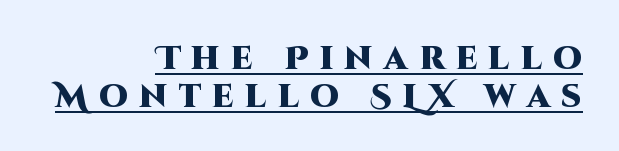
Q: Is the text bold? A: Yes.
Q: Is the text italic (slanted)? A: No, it is upright.
Q: Is the typeface a serif or a sans-serif typeface? A: Sans-serif.
Q: Is the text underlined? A: Yes.
Q: How is the paragraph aligned? A: Right-aligned.
Q: Is the spacing between letters normal or unusually wide? A: Unusually wide.
Q: Width (condensed, normal, or wide)? A: Normal.
Q: Stroke contrast? A: High.
Q: x-height? A: Large.
Q: Monospaced? A: No.
